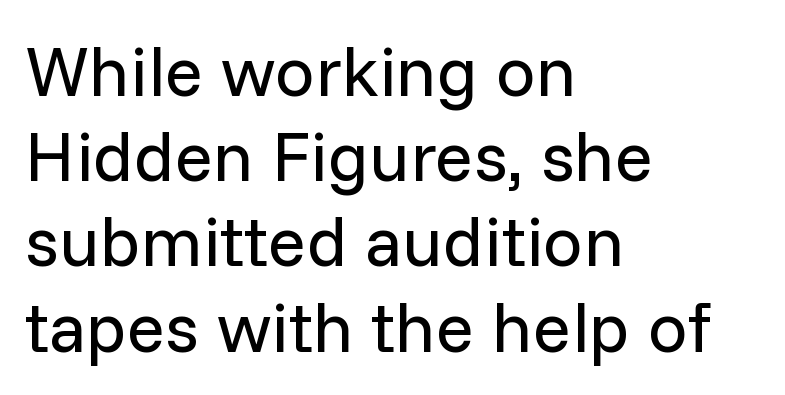
The weight would be labelled regular, book, light, or lighter still. Which margin do the lines hug? The left one — the right edge is uneven. The typeface chosen for these lines omits serifs. Unlike italic type, these characters show no tilt at all. A bare baseline throughout the passage.
